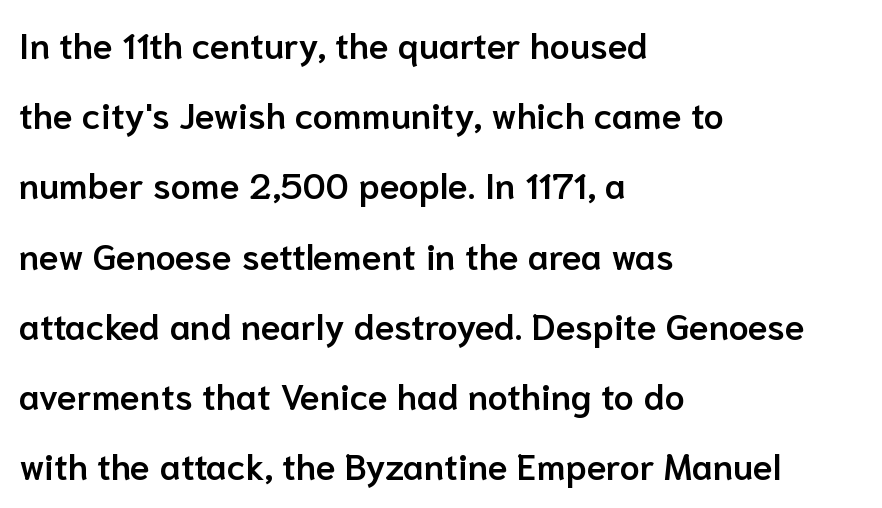
Q: Is the text bold? A: Semi-bold.
Q: Is the text italic (slanted)? A: No, it is upright.
Q: Is the typeface a serif or a sans-serif typeface? A: Sans-serif.
Q: Is the text underlined? A: No.
Q: How is the paragraph aligned? A: Left-aligned.
Q: Is the spacing between letters normal or unusually wide? A: Normal.
Q: Is the spacing between lines tight, normal or loose? A: Loose.
Q: Width (condensed, normal, or wide)? A: Normal.
Q: Stroke contrast? A: Low.
Q: x-height? A: Medium.
Q: Monospaced? A: No.
